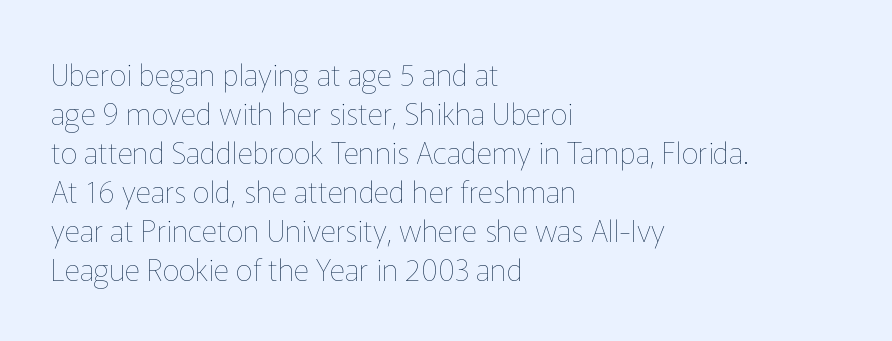
Q: Is the text bold? A: No.
Q: Is the text italic (slanted)? A: No, it is upright.
Q: Is the text underlined? A: No.
Q: How is the paragraph aligned? A: Left-aligned.
Q: Is the spacing between letters normal or unusually wide? A: Normal.
Q: Is the spacing between lines tight, normal or loose? A: Normal.
Q: Width (condensed, normal, or wide)? A: Normal.
Q: Stroke contrast? A: Low.
Q: x-height? A: Medium.
Q: Monospaced? A: No.
